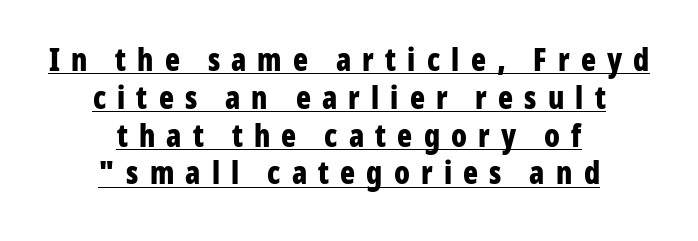
Q: Is the text bold? A: Yes.
Q: Is the text italic (slanted)? A: No, it is upright.
Q: Is the typeface a serif or a sans-serif typeface? A: Sans-serif.
Q: Is the text underlined? A: Yes.
Q: How is the paragraph aligned? A: Centered.
Q: Is the spacing between letters normal or unusually wide? A: Unusually wide.
Q: Width (condensed, normal, or wide)? A: Condensed.
Q: Stroke contrast? A: Low.
Q: x-height? A: Medium.
Q: Monospaced? A: No.
